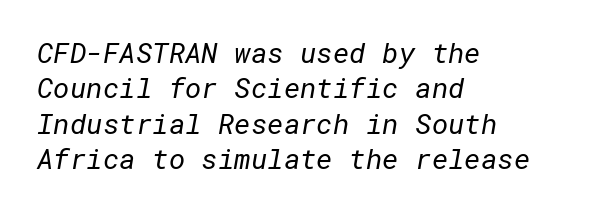
Q: Is the text bold? A: No.
Q: Is the typeface a serif or a sans-serif typeface? A: Sans-serif.
Q: Is the text underlined? A: No.
Q: How is the paragraph aligned? A: Left-aligned.
Q: Is the spacing between letters normal or unusually wide? A: Normal.
Q: Is the spacing between lines tight, normal or loose? A: Normal.
Q: Width (condensed, normal, or wide)? A: Normal.
Q: Stroke contrast? A: Low.
Q: x-height? A: Medium.
